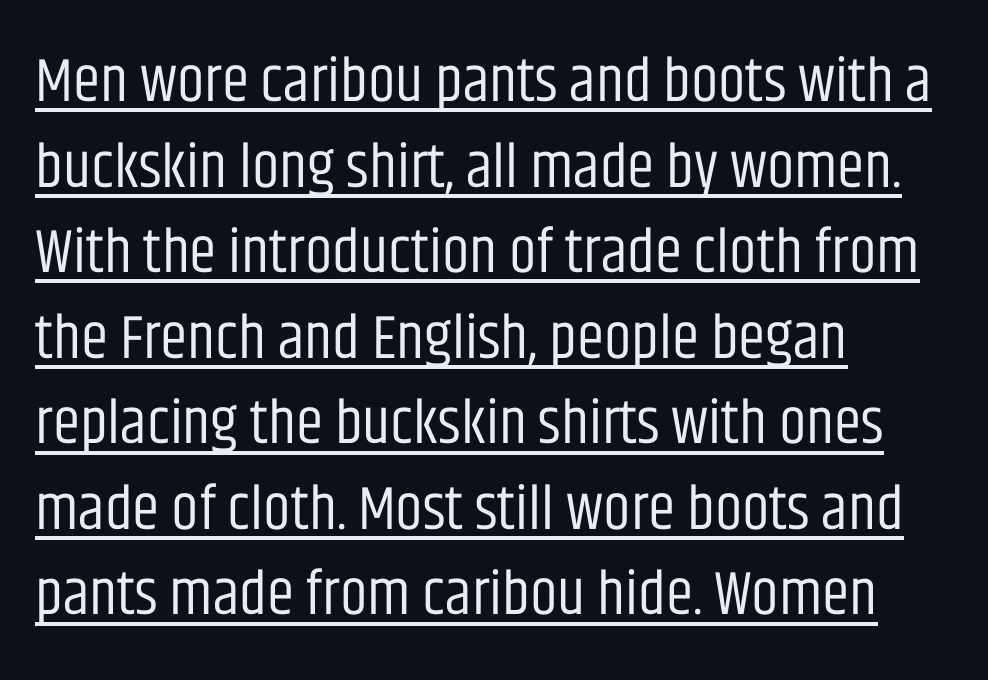
The image shows 62 px regular-weight, condensed sans-serif type, upright; set left-aligned, normal line spacing (1.38x), normal letter spacing, underlined; low stroke contrast and a large x-height.
